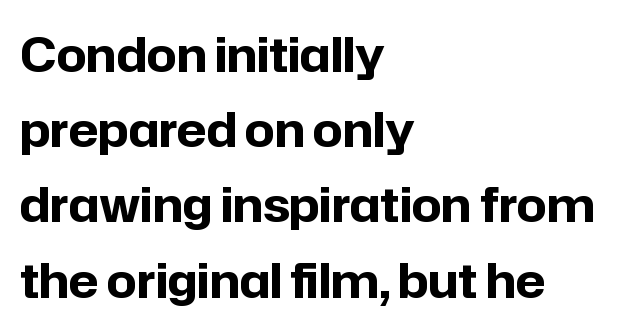
The image shows 47 px bold sans-serif type, upright; set left-aligned, normal line spacing (1.6x), normal letter spacing, not underlined; low stroke contrast and a medium x-height.
